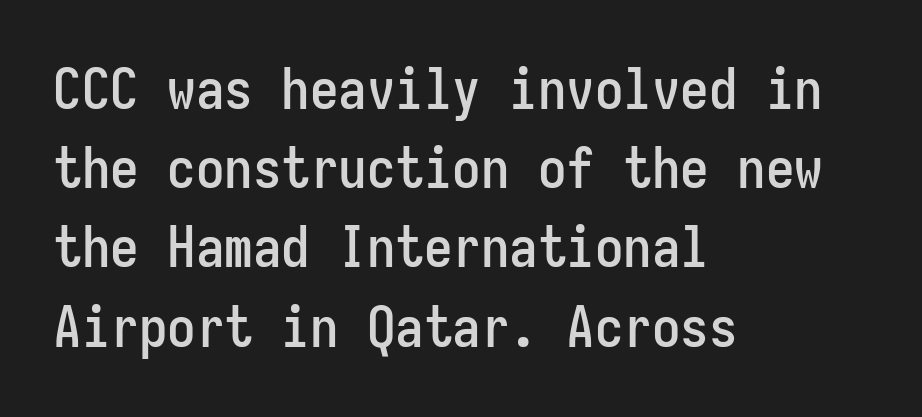
Which margin do the lines hug? The left one — the right edge is uneven. The rendering uses typewriter-style spacing with identical character cells. The space directly below the letters is spotless. You can tell from the bare stems that sans-serif type was used. Regarding leading, the lines here are spaced in the standard way. Does extra space separate the letters? No, they use regular spacing.
